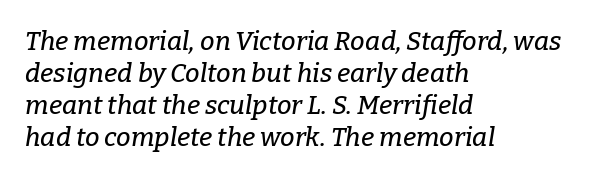
Q: Is the text italic (slanted)? A: Yes, it leans right by about 9 degrees.
Q: Is the text underlined? A: No.
Q: How is the paragraph aligned? A: Left-aligned.
Q: Is the spacing between letters normal or unusually wide? A: Normal.
